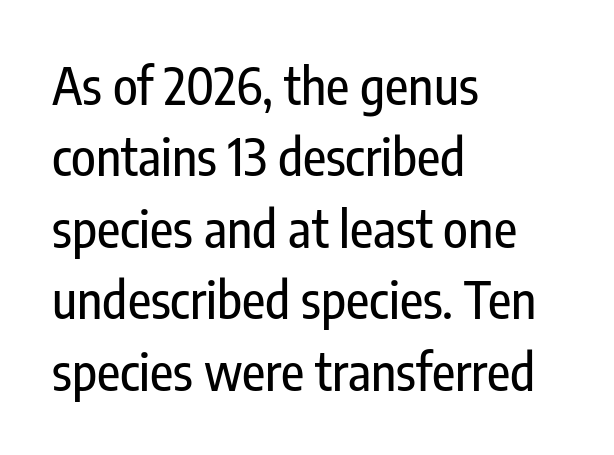
{"serif": "no", "italic": "no", "width": "condensed", "stroke_contrast": "low", "x_height": "medium", "monospaced": "no", "underline": "no", "align": "left", "line_spacing": "normal", "line_spacing_ratio": 1.4, "letter_spacing": "normal", "letter_spacing_em": 0.0, "glyph_px": 51}
